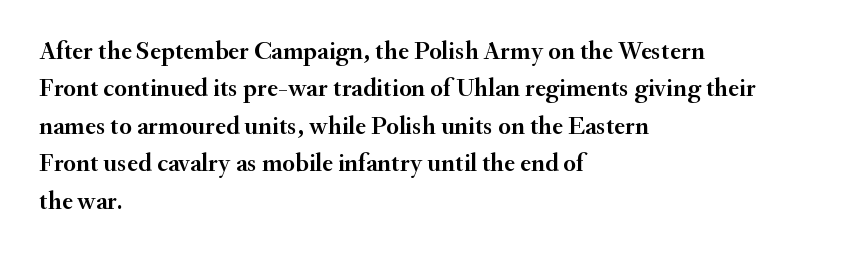
{"italic": "no", "underline": "no", "align": "left", "line_spacing": "normal", "line_spacing_ratio": 1.44, "letter_spacing": "normal", "letter_spacing_em": 0.0, "glyph_px": 26}
